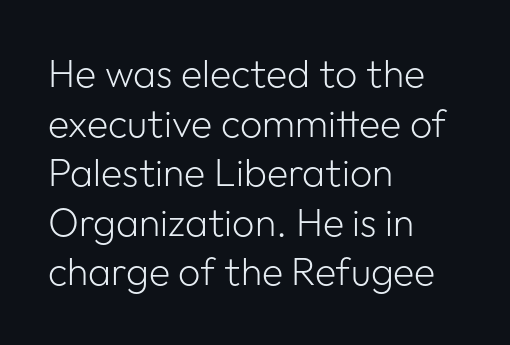
The image shows 39 px light sans-serif type, upright; set left-aligned, normal line spacing (1.27x), normal letter spacing, not underlined; low stroke contrast and a medium x-height.
